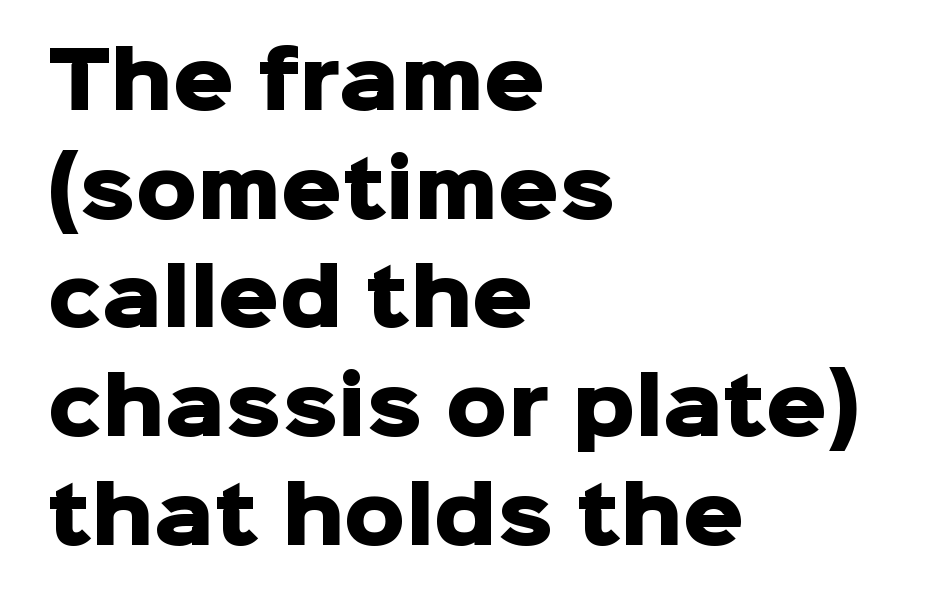
The image shows 76 px heavy sans-serif type, upright; set left-aligned, normal line spacing (1.43x), normal letter spacing, not underlined; low stroke contrast and a medium x-height.
